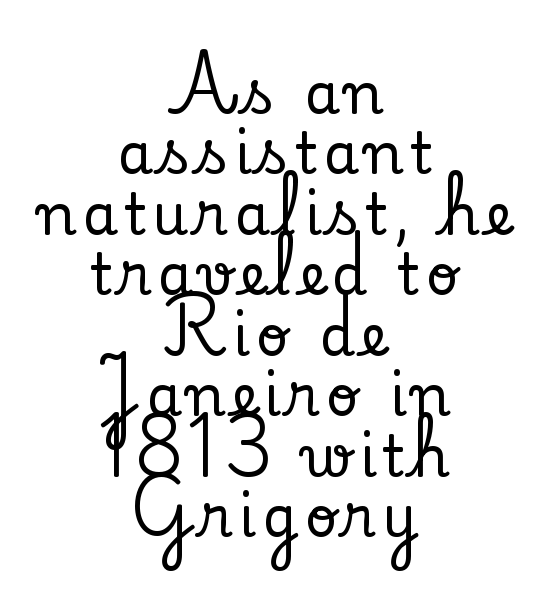
Q: Is the text italic (slanted)? A: No, it is upright.
Q: Is the typeface a serif or a sans-serif typeface? A: Serif.
Q: Is the text underlined? A: No.
Q: How is the paragraph aligned? A: Centered.
Q: Is the spacing between lines tight, normal or loose? A: Tight.
Q: Width (condensed, normal, or wide)? A: Normal.
Q: Stroke contrast? A: Low.
Q: x-height? A: Small.
Q: Monospaced? A: No.
